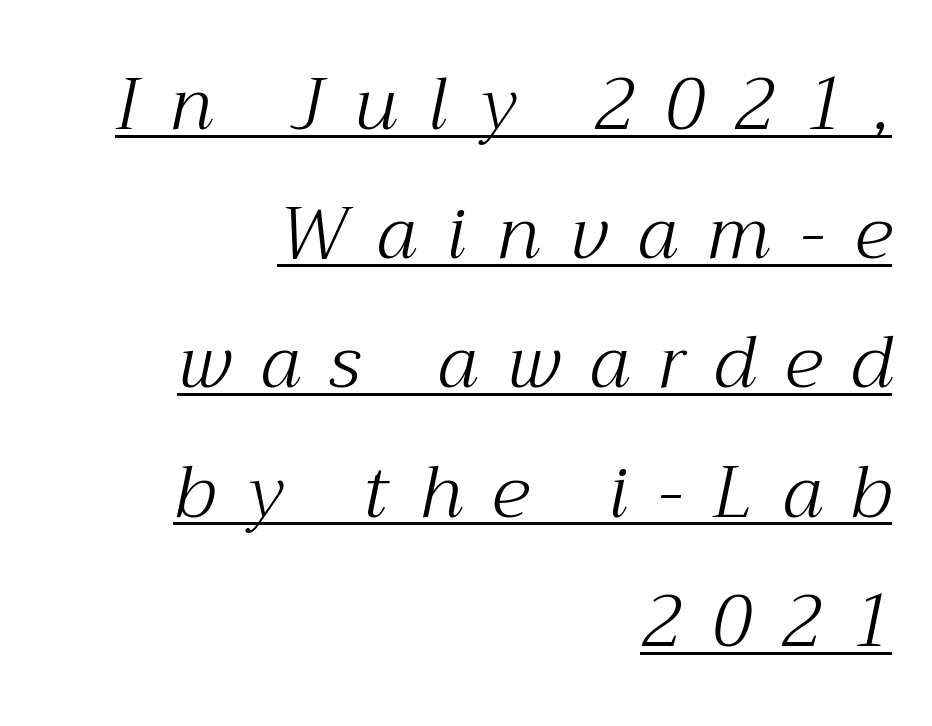
{"serif": "yes", "italic": "yes", "lean": "right", "slant_degrees": 12, "bold": "no", "weight": "light", "width": "normal", "stroke_contrast": "medium", "x_height": "medium", "monospaced": "no", "underline": "yes", "align": "right", "line_spacing_ratio": 1.77, "letter_spacing": "wide", "letter_spacing_em": 0.41, "glyph_px": 73}
